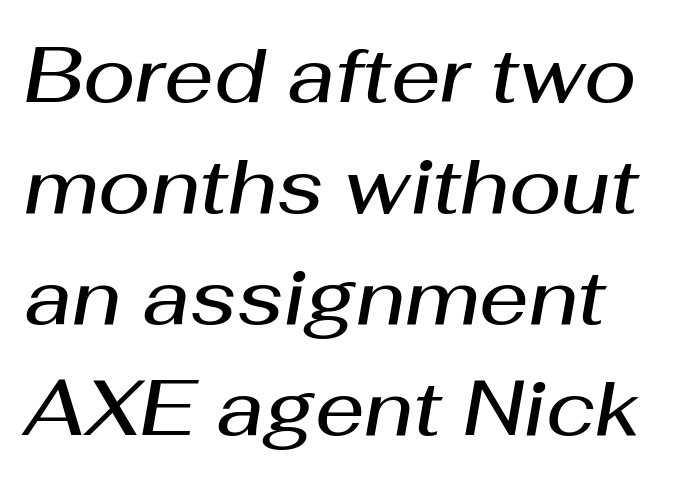
The image shows 77 px semibold type, italic (leaning right); set normal line spacing (1.44x), normal letter spacing, not underlined; medium stroke contrast and a medium x-height.
